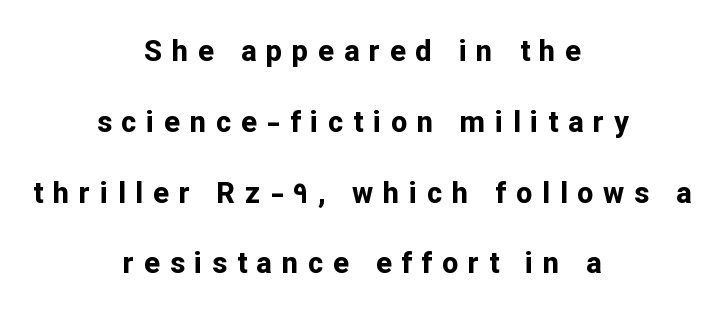
Quick note: interline space is abundant. Caption: expanded tracking, letters set apart. The space beneath each line is pristine and unruled. These lines are rendered in a variable-pitch font. Look at the stroke-to-counter ratio: heavy, a bold. You can tell from the bare stems that sans-serif type was used.
